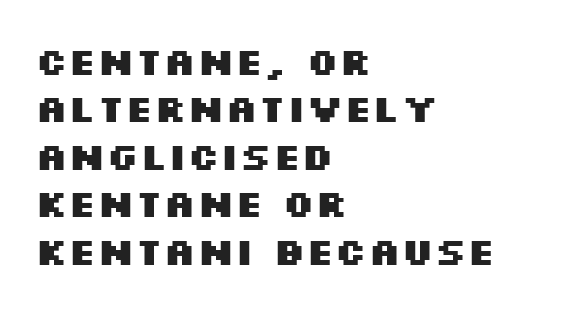
The image shows 38 px heavy, wide sans-serif type, upright; set left-aligned, normal line spacing (1.25x), normal letter spacing, not underlined; medium stroke contrast and a large x-height.
